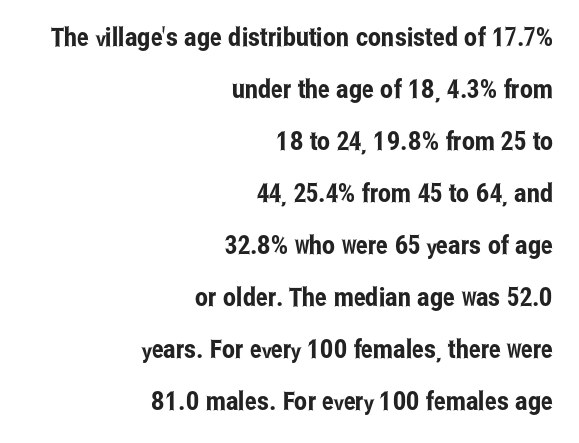
{"italic": "no", "underline": "no", "align": "right", "line_spacing": "loose", "line_spacing_ratio": 2.0, "letter_spacing": "normal", "letter_spacing_em": 0.0, "glyph_px": 26}
